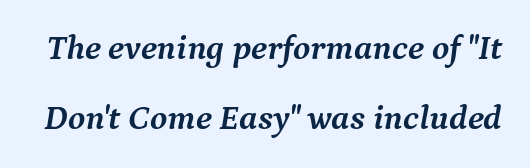
Q: Is the text bold? A: Yes.
Q: Is the text italic (slanted)? A: Yes, it leans right by about 9 degrees.
Q: Is the typeface a serif or a sans-serif typeface? A: Serif.
Q: Is the text underlined? A: No.
Q: Is the spacing between letters normal or unusually wide? A: Normal.
Q: Is the spacing between lines tight, normal or loose? A: Loose.
Q: Width (condensed, normal, or wide)? A: Normal.
Q: Stroke contrast? A: Medium.
Q: x-height? A: Medium.
Q: Monospaced? A: No.
